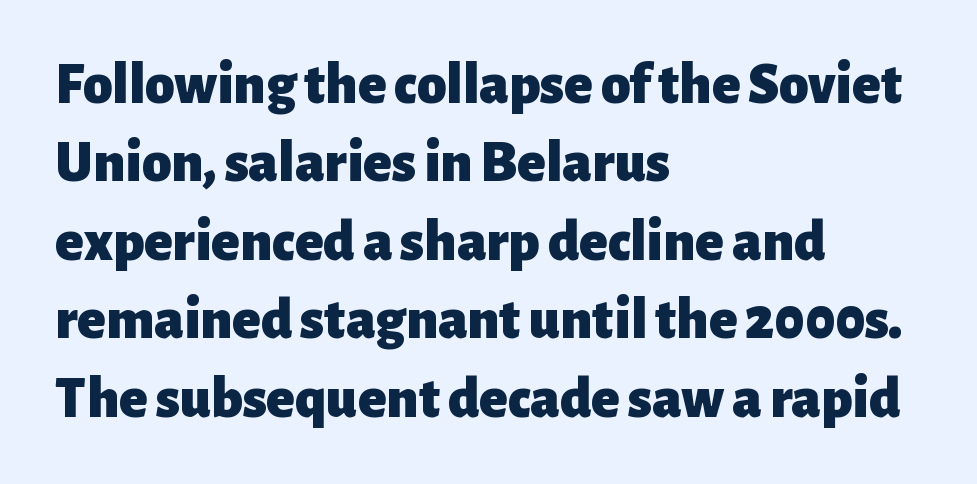
A typesetter would call this leading conventional body-copy spacing. Check the space under the baseline: it is left empty. The tracking reads as untouched default to a designer's eye. The rendering uses natural spacing where letterforms have individual widths. The rendering anchors every line to the left-hand side.
